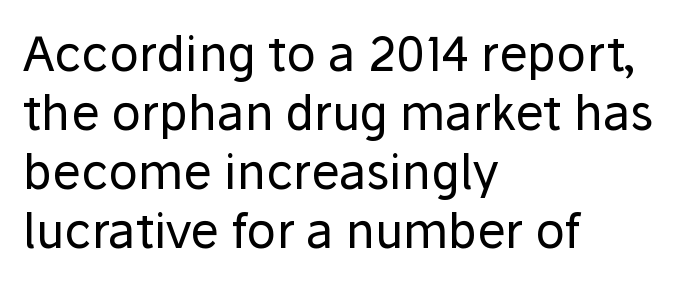
Q: Is the text bold? A: No.
Q: Is the text italic (slanted)? A: No, it is upright.
Q: Is the typeface a serif or a sans-serif typeface? A: Sans-serif.
Q: Is the text underlined? A: No.
Q: How is the paragraph aligned? A: Left-aligned.
Q: Is the spacing between letters normal or unusually wide? A: Normal.
Q: Width (condensed, normal, or wide)? A: Normal.
Q: Stroke contrast? A: Low.
Q: x-height? A: Medium.
Q: Monospaced? A: No.
